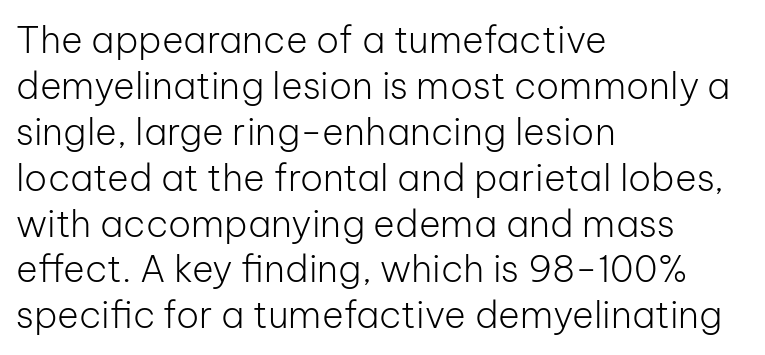
The image shows 37 px light sans-serif type, upright; set left-aligned, line spacing 1.24x, normal letter spacing, not underlined; low stroke contrast and a medium x-height.
